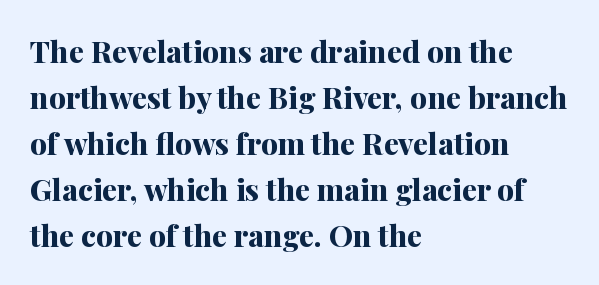
A typesetter would mark this as roman, not italic. The font is running at its bold setting. How would I describe the line gaps? Plain and ordinary. Character widths vary here, with narrow letters taking less room than wide ones. Serif or sans? Serif — the stroke terminals have little feet.
